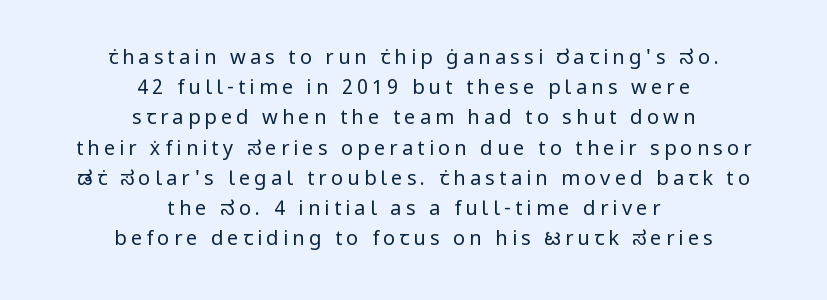
Upright lettering throughout. Tracking here is generous; glyphs stand well apart from one another. Honestly, the row spacing looks completely unremarkable. Casual observation: everything's sitting right in the middle. Stroke thickness stays within the range of a standard reading face or lighter.
